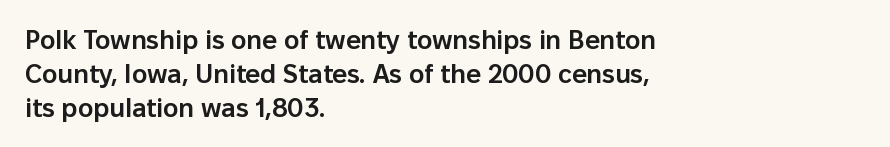
The image shows 26 px text type, upright; set left-aligned, normal line spacing (1.3x), normal letter spacing, not underlined.
